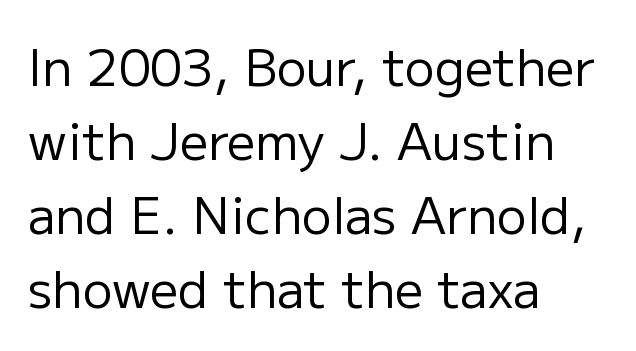
Designer's note — italics off, roman on. The characters are drawn with everyday or finer stroke widths. Successive baselines arrive at the customary interval. The text was rendered using a sans face with plain stroke endings. Each letter keeps its own natural width here, so spacing adapts to shape. The ragged edge is on the right, which tells us the setting is flush left.
